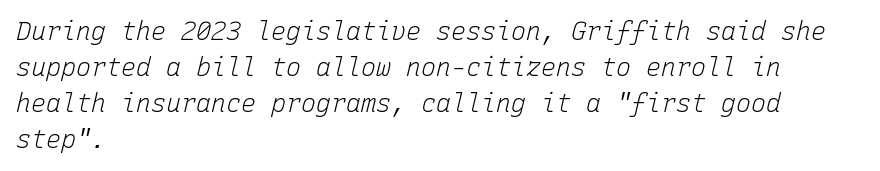
{"italic": "yes", "lean": "right", "slant_degrees": 15, "bold": "no", "underline": "no", "align": "left", "line_spacing": "normal", "line_spacing_ratio": 1.44, "letter_spacing": "normal", "letter_spacing_em": 0.0, "glyph_px": 25}
